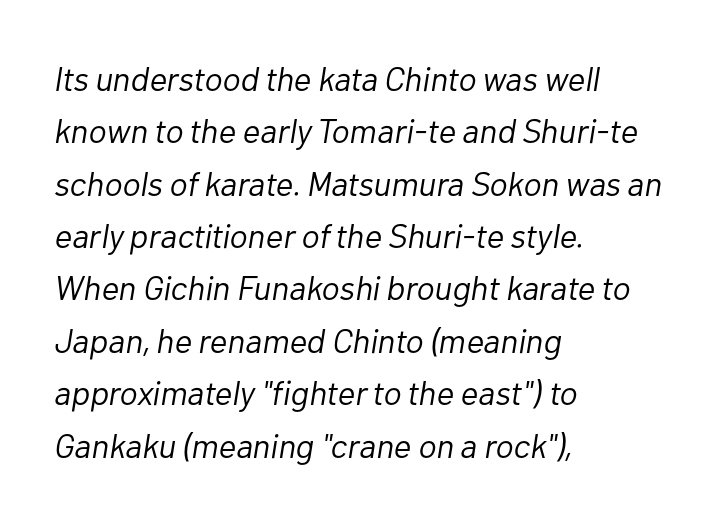
{"italic": "yes", "lean": "right", "slant_degrees": 10, "bold": "no", "weight": "light", "width": "normal", "stroke_contrast": "low", "x_height": "medium", "monospaced": "no", "underline": "no", "align": "left", "line_spacing": "normal", "line_spacing_ratio": 1.54, "letter_spacing": "normal", "letter_spacing_em": 0.0, "glyph_px": 34}
